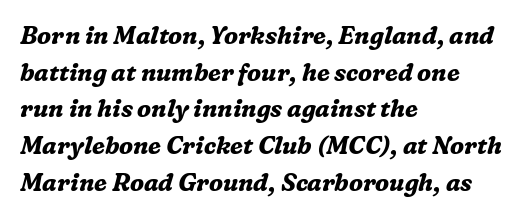
The lines sit at an ordinary, default distance from one another. Visually the block forms a straight wall on the left and a jagged coastline on the right. The words here are not underlined. Is the type slanted? Yes — the strokes lean at a clear angle. The gaps between neighbouring characters are ordinary and unremarkable.
